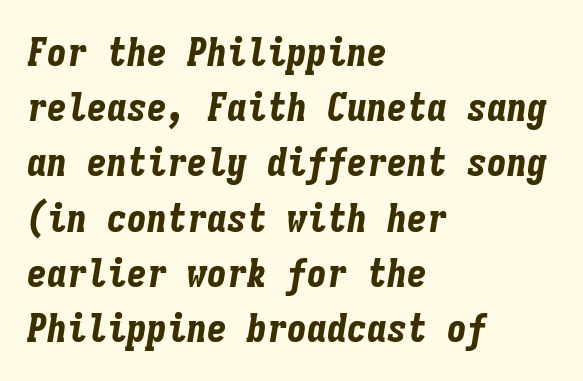
Q: Is the text bold? A: Yes.
Q: Is the text italic (slanted)? A: Yes, it leans right by about 9 degrees.
Q: Is the text underlined? A: No.
Q: How is the paragraph aligned? A: Left-aligned.
Q: Is the spacing between letters normal or unusually wide? A: Normal.
Q: Is the spacing between lines tight, normal or loose? A: Normal.
Q: Width (condensed, normal, or wide)? A: Condensed.
Q: Stroke contrast? A: Low.
Q: x-height? A: Medium.
Q: Monospaced? A: Yes.
